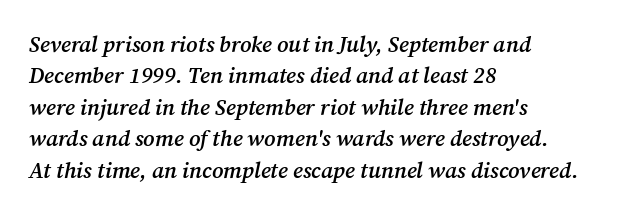
Horizontal bands of white between lines are of average thickness. Does the weight exceed regular? Yes, but only to semibold. The type is set solid horizontally, with unmodified tracking. The passage shown leans; its letterforms are oblique.
